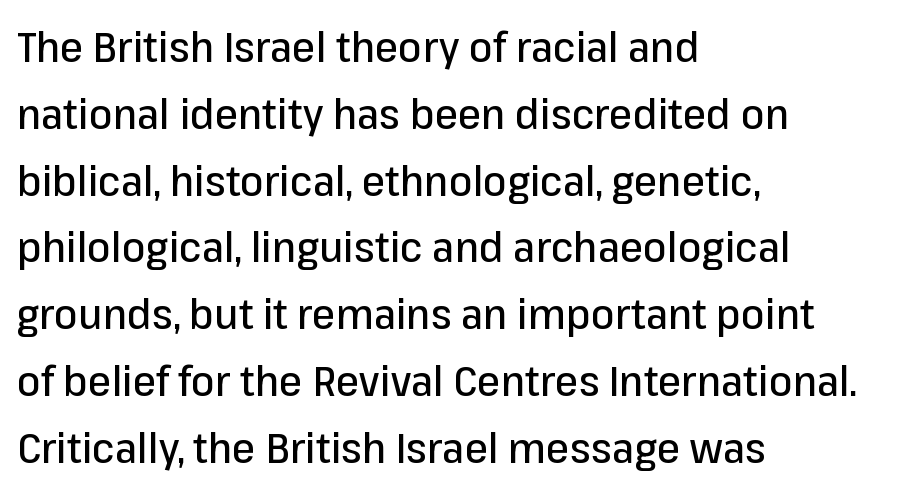
{"serif": "no", "italic": "no", "width": "normal", "stroke_contrast": "low", "x_height": "medium", "monospaced": "no", "underline": "no", "align": "left", "line_spacing": "normal", "line_spacing_ratio": 1.59, "letter_spacing": "normal", "letter_spacing_em": 0.0, "glyph_px": 42}
